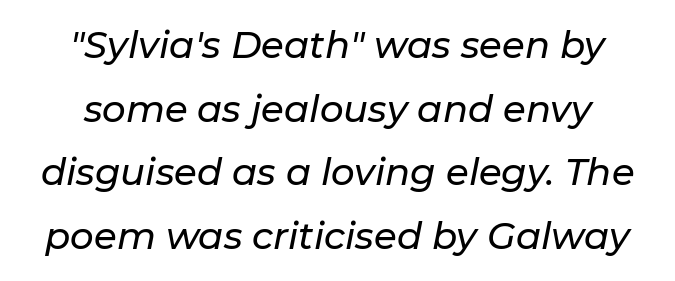
Q: Is the text italic (slanted)? A: Yes, it leans right by about 11 degrees.
Q: Is the text underlined? A: No.
Q: How is the paragraph aligned? A: Centered.
Q: Is the spacing between letters normal or unusually wide? A: Normal.
Q: Width (condensed, normal, or wide)? A: Normal.
Q: Stroke contrast? A: Low.
Q: x-height? A: Medium.
Q: Monospaced? A: No.
